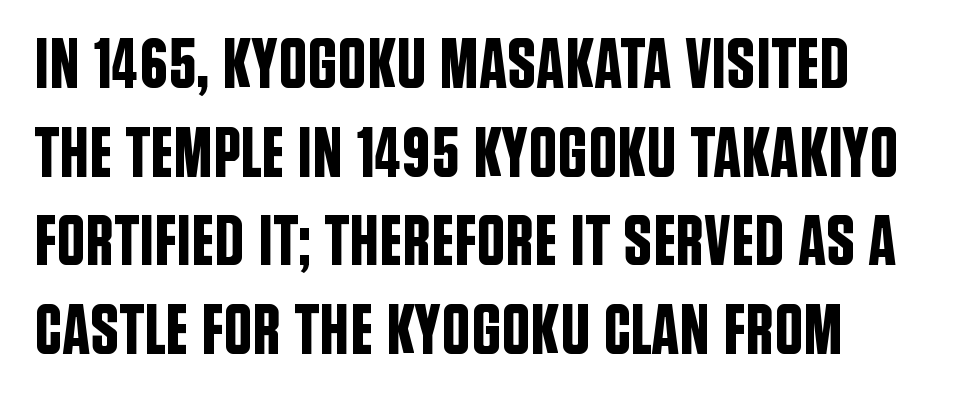
The image shows 71 px condensed sans-serif type, upright; set normal line spacing (1.25x), normal letter spacing, not underlined; low stroke contrast and a large x-height.
